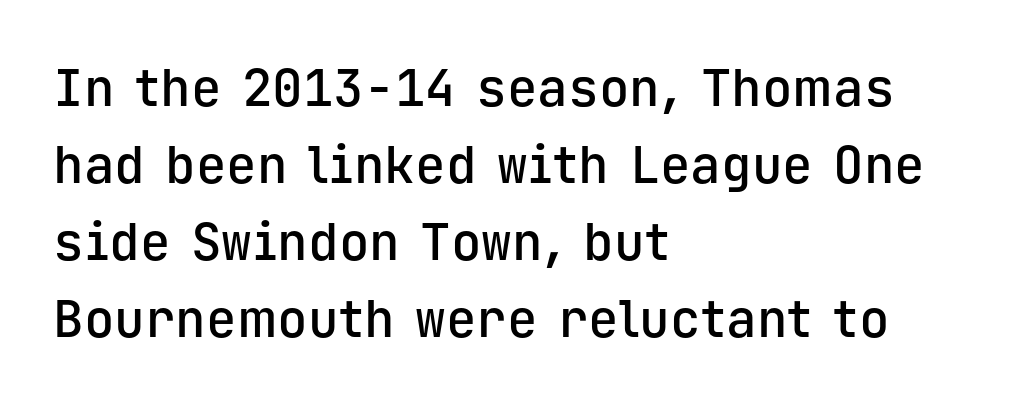
The image shows 51 px semibold sans-serif type, upright, monospaced; set left-aligned, normal line spacing (1.51x), normal letter spacing, not underlined; low stroke contrast and a medium x-height.
